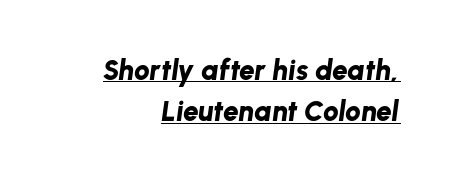
{"italic": "yes", "lean": "right", "slant_degrees": 8, "bold": "yes", "weight": "bold", "width": "normal", "stroke_contrast": "low", "x_height": "medium", "monospaced": "no", "underline": "yes", "align": "right", "line_spacing": "normal", "line_spacing_ratio": 1.48, "letter_spacing": "normal", "letter_spacing_em": 0.0, "glyph_px": 28}
